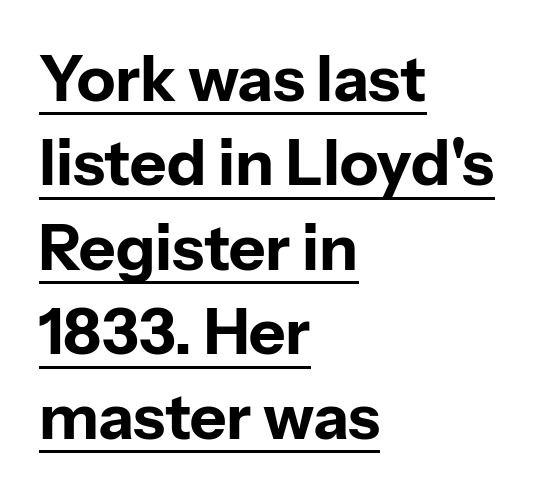
The image shows 63 px bold sans-serif type, upright; set left-aligned, normal line spacing (1.34x), normal letter spacing, underlined; low stroke contrast and a medium x-height.
